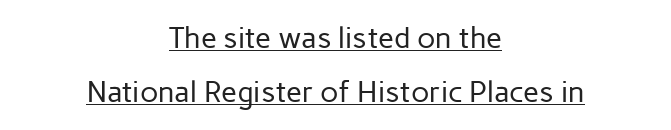
Q: Is the text bold? A: No.
Q: Is the text italic (slanted)? A: No, it is upright.
Q: Is the typeface a serif or a sans-serif typeface? A: Sans-serif.
Q: Is the text underlined? A: Yes.
Q: How is the paragraph aligned? A: Centered.
Q: Is the spacing between letters normal or unusually wide? A: Normal.
Q: Width (condensed, normal, or wide)? A: Normal.
Q: Stroke contrast? A: Low.
Q: x-height? A: Medium.
Q: Monospaced? A: No.
